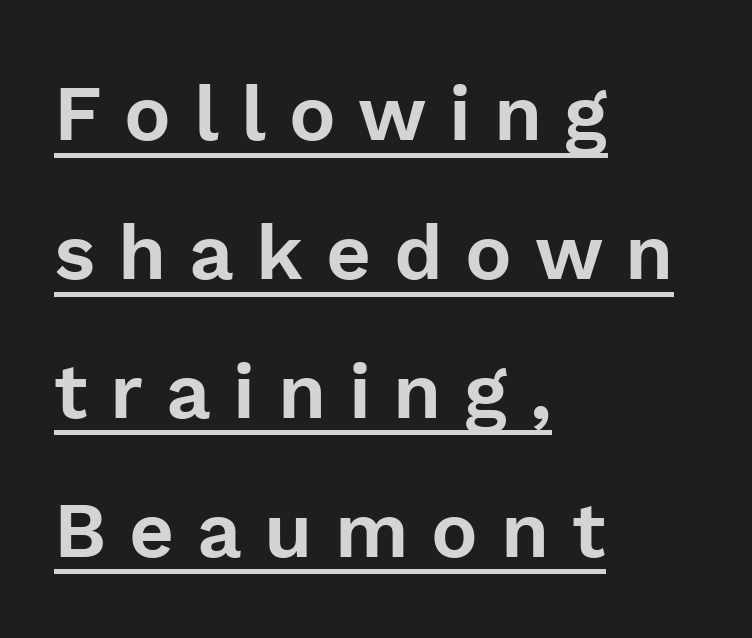
Q: Is the text italic (slanted)? A: No, it is upright.
Q: Is the typeface a serif or a sans-serif typeface? A: Sans-serif.
Q: Is the text underlined? A: Yes.
Q: How is the paragraph aligned? A: Left-aligned.
Q: Is the spacing between letters normal or unusually wide? A: Unusually wide.
Q: Width (condensed, normal, or wide)? A: Normal.
Q: Stroke contrast? A: Low.
Q: x-height? A: Medium.
Q: Monospaced? A: No.
